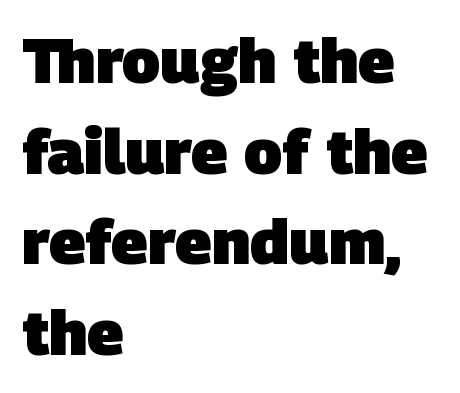
{"serif": "no", "bold": "yes", "weight": "heavy", "width": "normal", "stroke_contrast": "low", "x_height": "large", "monospaced": "no", "underline": "no", "align": "left", "line_spacing": "normal", "line_spacing_ratio": 1.44, "letter_spacing": "normal", "letter_spacing_em": 0.0, "glyph_px": 63}
